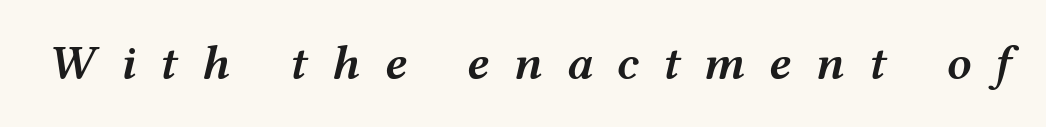
{"italic": "yes", "lean": "right", "slant_degrees": 12, "bold": "semi", "weight": "semibold", "width": "wide", "stroke_contrast": "medium", "x_height": "medium", "monospaced": "no", "underline": "no", "letter_spacing": "wide", "letter_spacing_em": 0.48, "glyph_px": 49}
